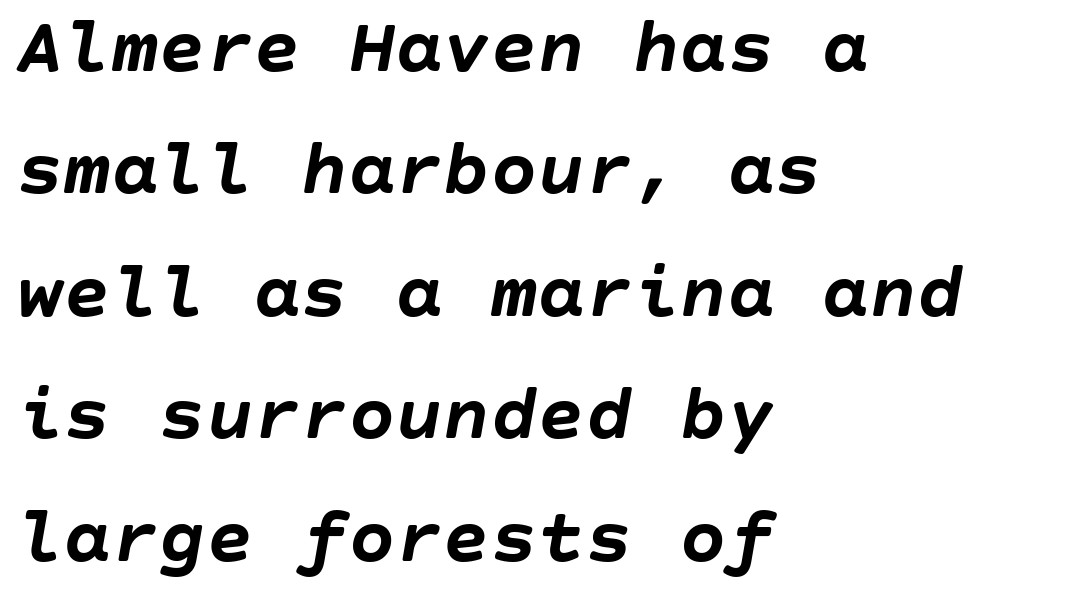
The image shows 79 px semibold type, italic (leaning right); set left-aligned, normal line spacing (1.55x), normal letter spacing, not underlined; low stroke contrast and a large x-height.
